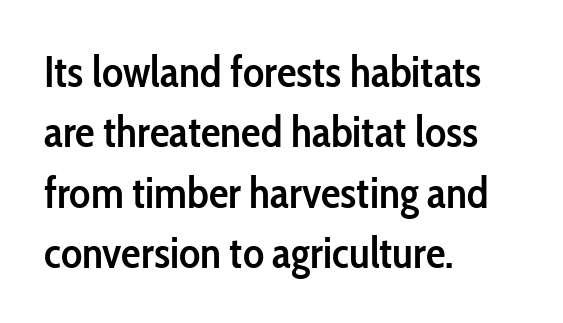
In CSS terms this would be text-align: left. Compared with typical body copy, the letter spacing here is the same. The typeface chosen for these lines omits serifs. Line spacing here is normal. Do the characters align in a grid? No, the font is proportional.
